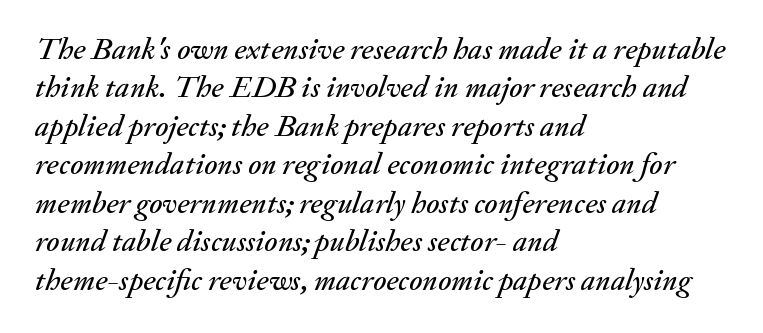
{"italic": "yes", "lean": "right", "slant_degrees": 20, "width": "normal", "stroke_contrast": "medium", "x_height": "small", "monospaced": "no", "underline": "no", "align": "left", "line_spacing_ratio": 1.24, "letter_spacing": "normal", "letter_spacing_em": 0.0, "glyph_px": 31}
